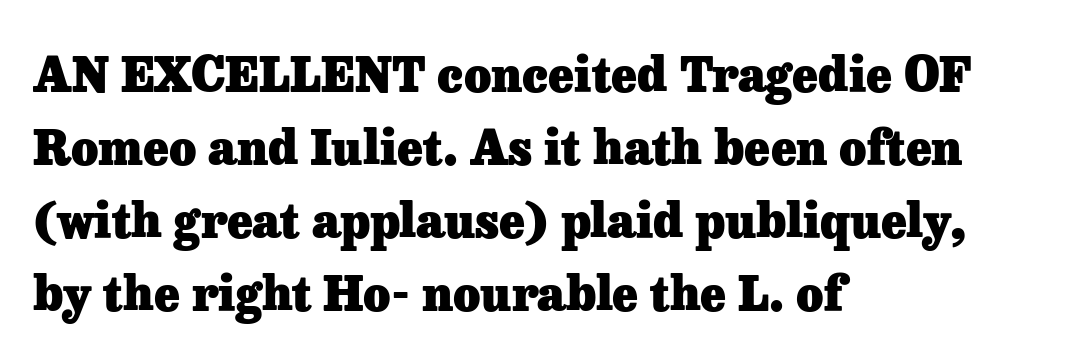
Q: Is the text bold? A: Yes.
Q: Is the text italic (slanted)? A: No, it is upright.
Q: Is the typeface a serif or a sans-serif typeface? A: Serif.
Q: Is the text underlined? A: No.
Q: How is the paragraph aligned? A: Left-aligned.
Q: Is the spacing between letters normal or unusually wide? A: Normal.
Q: Is the spacing between lines tight, normal or loose? A: Normal.
Q: Width (condensed, normal, or wide)? A: Normal.
Q: Stroke contrast? A: Low.
Q: x-height? A: Medium.
Q: Monospaced? A: No.
